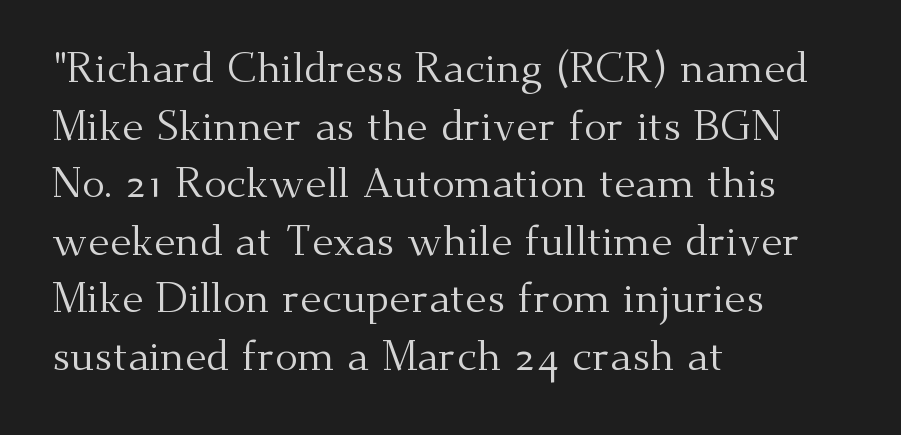
Does the leading feel generous? No, just average. Yep, those are serifs on the letters. Varying glyph widths throughout — classic text-font behaviour. The passage is arranged the way most books set body copy — flush left. Words appear dense and cohesive because spacing is normal.
